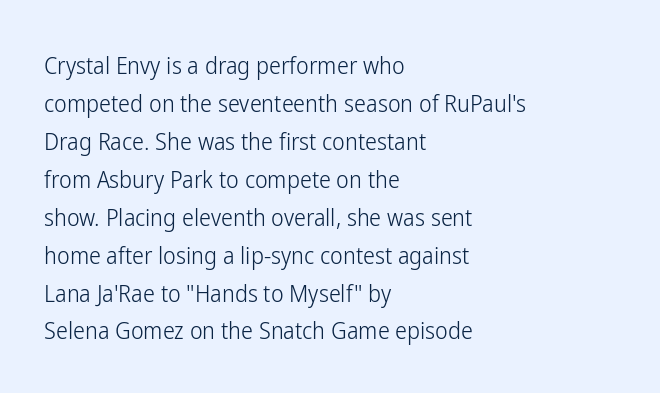
Caption: standard tracking, unaltered. How would I describe the line gaps? Plain and ordinary. Notice how the stems are strictly vertical — no italics here. The typeface has the unassuming heft of standard copy or less. The lines are quadded left.
